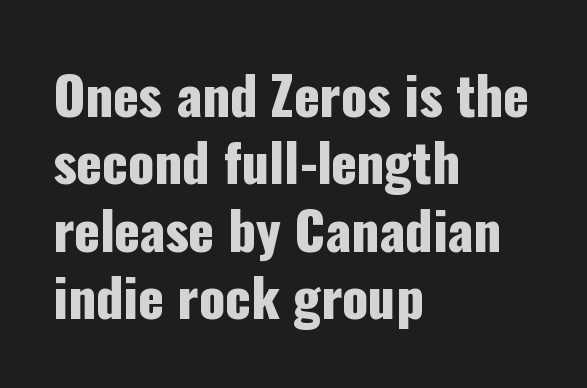
Italic? Not at all — the glyphs are vertical. A typesetter would call this proportional, since set widths differ per character. The letterforms sit shoulder to shoulder at normal distance. The typeface chosen for these lines omits serifs.
